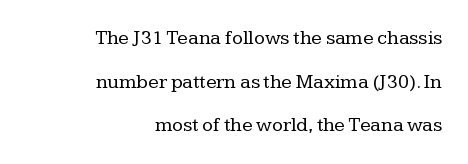
The image shows 20 px text type, upright; set right-aligned, loose line spacing (2.18x), normal letter spacing, not underlined.
